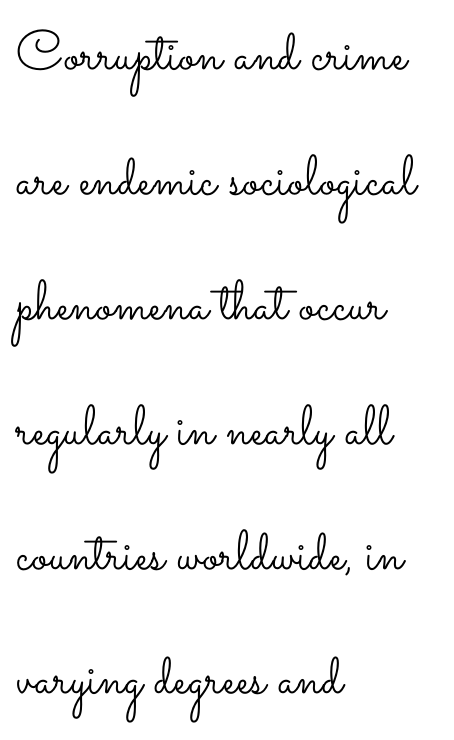
Any mark beneath the type? The region is blank. Leading is clearly above the norm, producing a sparse column. These lines stack with their left ends in a neat column.
